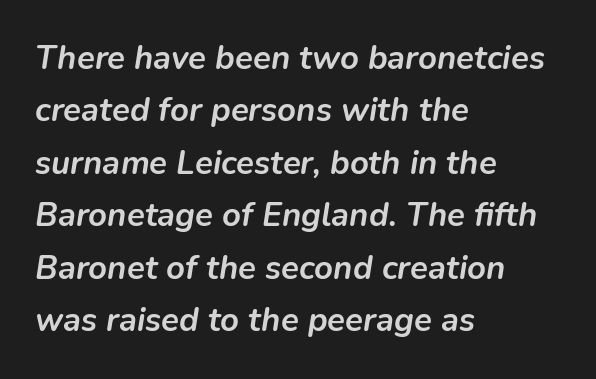
{"italic": "yes", "lean": "right", "slant_degrees": 9, "bold": "yes", "weight": "semibold", "width": "normal", "stroke_contrast": "low", "x_height": "medium", "monospaced": "no", "underline": "no", "align": "left", "line_spacing": "normal", "line_spacing_ratio": 1.59, "letter_spacing": "normal", "letter_spacing_em": 0.0, "glyph_px": 33}
